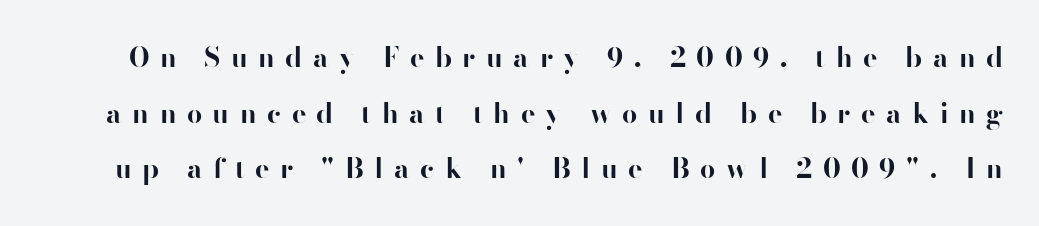
Q: Is the text bold? A: Yes.
Q: Is the text italic (slanted)? A: No, it is upright.
Q: Is the text underlined? A: No.
Q: Is the spacing between letters normal or unusually wide? A: Unusually wide.
Q: Is the spacing between lines tight, normal or loose? A: Loose.
